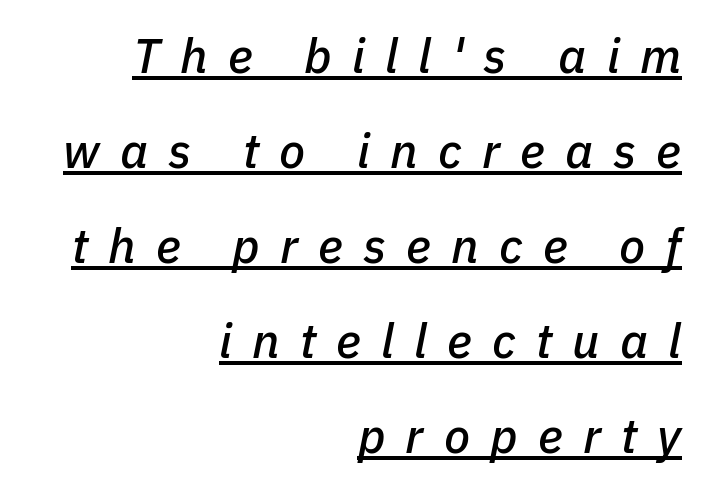
{"italic": "yes", "lean": "right", "slant_degrees": 11, "width": "normal", "stroke_contrast": "low", "x_height": "medium", "monospaced": "no", "underline": "yes", "align": "right", "line_spacing": "loose", "line_spacing_ratio": 1.98, "letter_spacing": "wide", "letter_spacing_em": 0.42, "glyph_px": 48}
